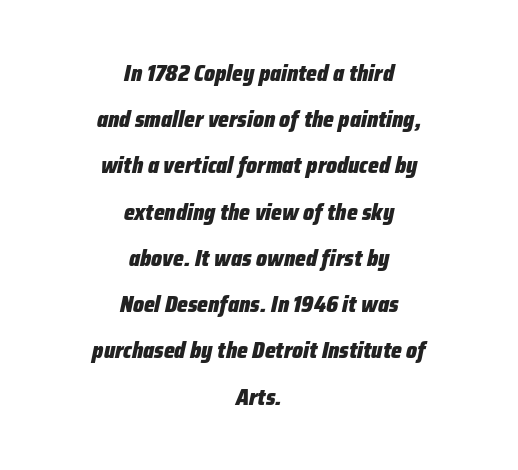
A clean baseline with only descenders dipping below it. The rendering positions every line midway between the sides. The letters are slanted; this is an italic face. Leading is clearly above the norm, producing a sparse column. Short note: letters normally spaced.
